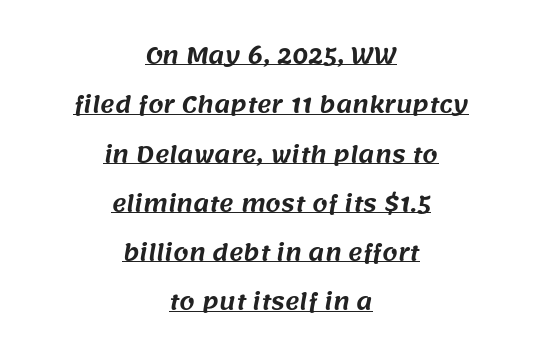
The image shows 22 px text type; set centered, loose line spacing (2.24x), normal letter spacing, underlined.
